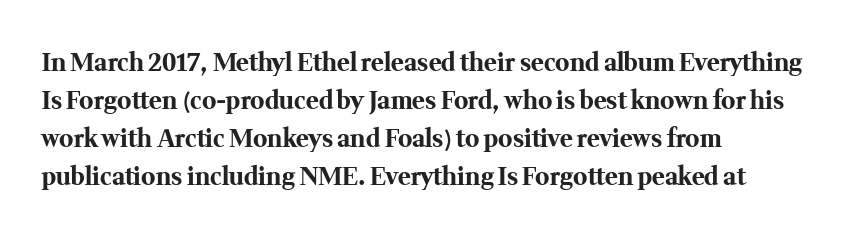
The image shows 24 px bold type, upright; set left-aligned, normal line spacing (1.59x), normal letter spacing, not underlined.
